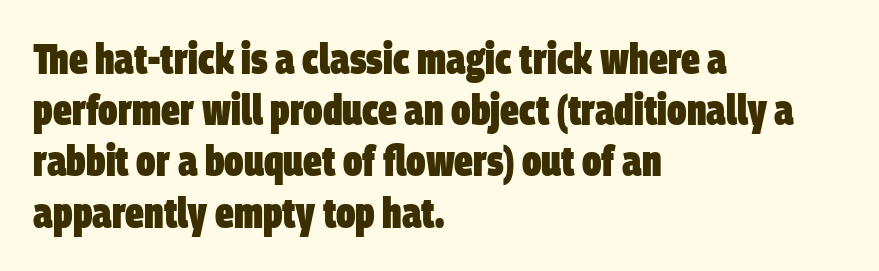
{"serif": "no", "bold": "yes", "weight": "heavy", "width": "condensed", "stroke_contrast": "low", "x_height": "large", "monospaced": "no", "underline": "no", "align": "left", "line_spacing_ratio": 1.22, "letter_spacing": "normal", "letter_spacing_em": 0.0, "glyph_px": 42}
